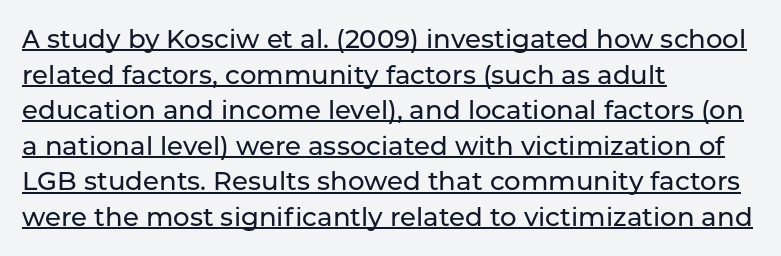
These characters rest on top of a visible drawn line. Summary of vertical rhythm: regular, with standard interline spacing. A classic flush-left, rag-right setting is used for this passage. The typography opts for an upright posture over an oblique one. You could call the tracking neutral — neither tight nor loose.
